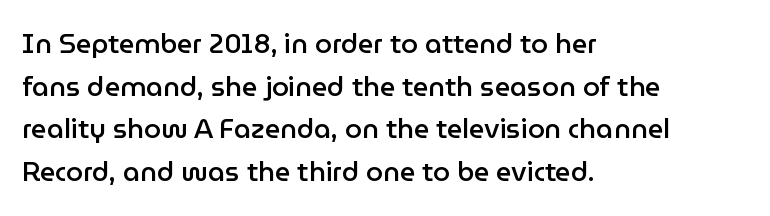
Q: Is the text bold? A: Semi-bold.
Q: Is the text italic (slanted)? A: No, it is upright.
Q: Is the text underlined? A: No.
Q: How is the paragraph aligned? A: Left-aligned.
Q: Is the spacing between letters normal or unusually wide? A: Normal.
Q: Is the spacing between lines tight, normal or loose? A: Normal.
